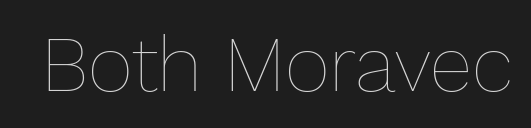
{"italic": "no", "bold": "no", "weight": "thin", "width": "normal", "stroke_contrast": "low", "x_height": "medium", "monospaced": "no", "underline": "no", "letter_spacing": "normal", "letter_spacing_em": 0.0, "glyph_px": 78}
